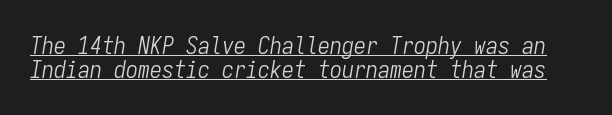
This reads as an unemphasized weight, regular at the heaviest. Inter-character spacing is left at the font's built-in metrics. Is the type slanted? Yes — the strokes lean at a clear angle. A continuous stroke trails under the words, as in a hyperlink.
